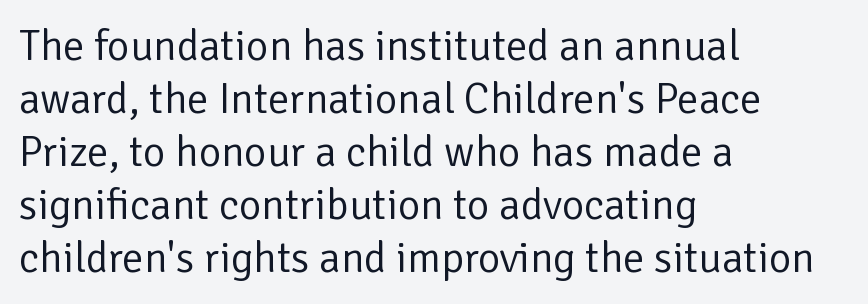
Q: Is the text bold? A: No.
Q: Is the text italic (slanted)? A: No, it is upright.
Q: Is the typeface a serif or a sans-serif typeface? A: Sans-serif.
Q: Is the text underlined? A: No.
Q: How is the paragraph aligned? A: Left-aligned.
Q: Is the spacing between letters normal or unusually wide? A: Normal.
Q: Width (condensed, normal, or wide)? A: Normal.
Q: Stroke contrast? A: Low.
Q: x-height? A: Medium.
Q: Monospaced? A: No.
